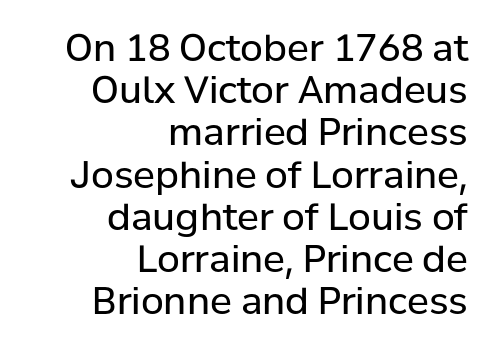
Q: Is the text bold? A: No.
Q: Is the text italic (slanted)? A: No, it is upright.
Q: Is the typeface a serif or a sans-serif typeface? A: Sans-serif.
Q: Is the text underlined? A: No.
Q: How is the paragraph aligned? A: Right-aligned.
Q: Is the spacing between letters normal or unusually wide? A: Normal.
Q: Is the spacing between lines tight, normal or loose? A: Tight.
Q: Width (condensed, normal, or wide)? A: Normal.
Q: Stroke contrast? A: Low.
Q: x-height? A: Medium.
Q: Monospaced? A: No.
